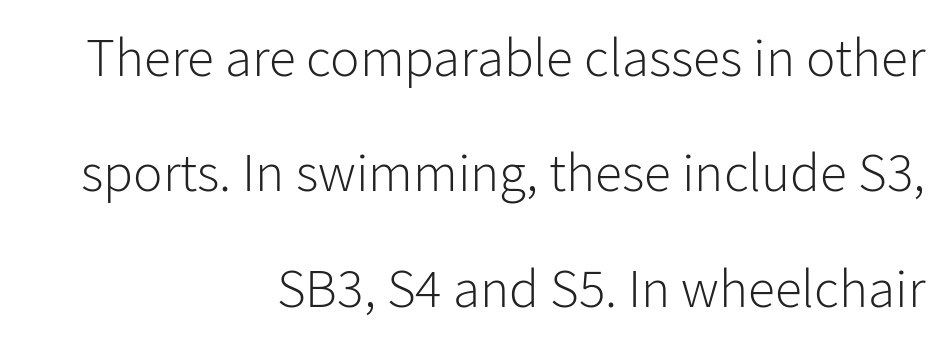
Q: Is the text bold? A: No.
Q: Is the text italic (slanted)? A: No, it is upright.
Q: Is the typeface a serif or a sans-serif typeface? A: Sans-serif.
Q: Is the text underlined? A: No.
Q: How is the paragraph aligned? A: Right-aligned.
Q: Is the spacing between letters normal or unusually wide? A: Normal.
Q: Is the spacing between lines tight, normal or loose? A: Loose.
Q: Width (condensed, normal, or wide)? A: Normal.
Q: Stroke contrast? A: Low.
Q: x-height? A: Medium.
Q: Monospaced? A: No.
